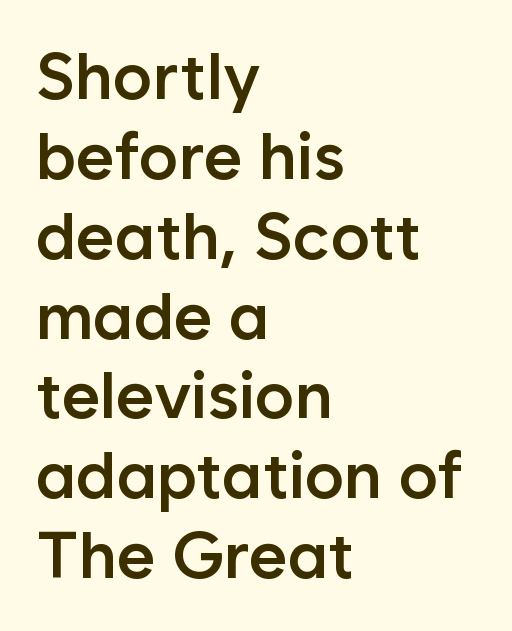
{"serif": "no", "italic": "no", "bold": "semi", "weight": "semibold", "width": "normal", "stroke_contrast": "low", "x_height": "medium", "monospaced": "no", "underline": "no", "align": "left", "line_spacing_ratio": 1.21, "letter_spacing": "normal", "letter_spacing_em": 0.0, "glyph_px": 66}
